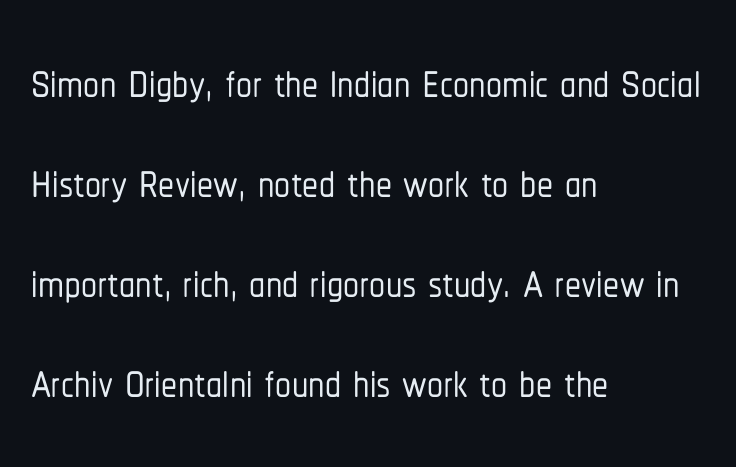
The type family on display is of the sans-serif kind. The space between consecutive lines is moderate. The font's upright variant was chosen for this text. What stands out about the letter spacing? Nothing — it is the standard amount. Do the characters align in a grid? No, the font is proportional. Does the copy run flush right? No — it runs flush left.
